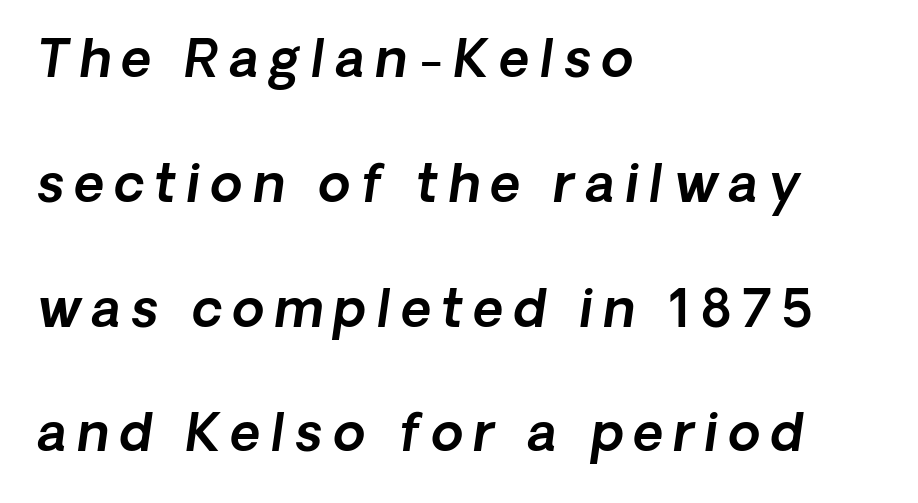
The image shows 52 px sans-serif type; set left-aligned, loose line spacing (2.4x), unusually wide letter spacing (+0.2 em), not underlined; a medium x-height.
